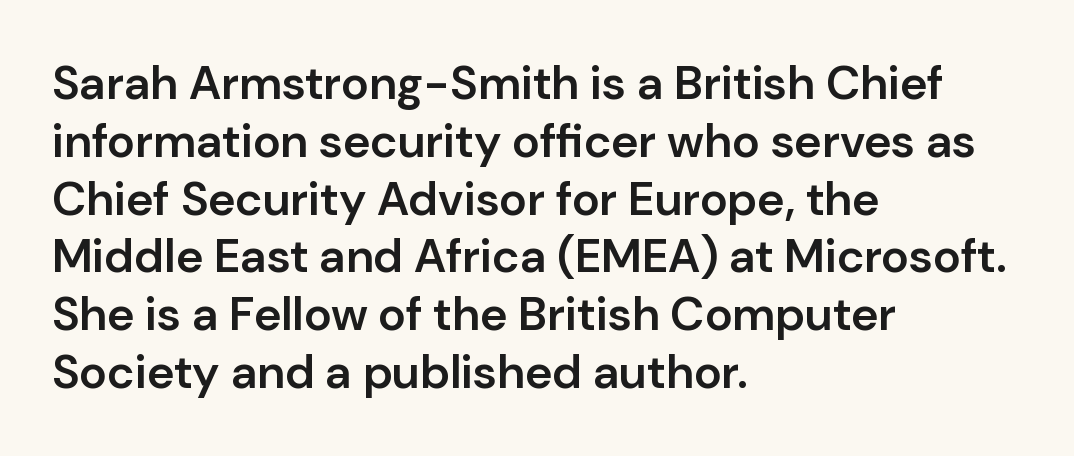
Q: Is the text bold? A: Semi-bold.
Q: Is the text italic (slanted)? A: No, it is upright.
Q: Is the typeface a serif or a sans-serif typeface? A: Sans-serif.
Q: Is the text underlined? A: No.
Q: How is the paragraph aligned? A: Left-aligned.
Q: Is the spacing between letters normal or unusually wide? A: Normal.
Q: Width (condensed, normal, or wide)? A: Normal.
Q: Stroke contrast? A: Low.
Q: x-height? A: Medium.
Q: Monospaced? A: No.
